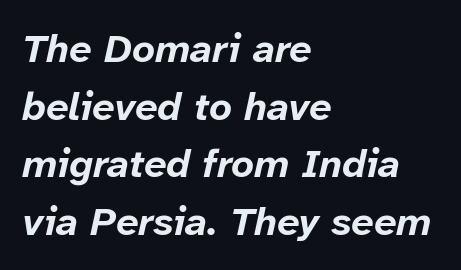
Q: Is the text bold? A: Yes.
Q: Is the text italic (slanted)? A: Yes, it leans right by about 12 degrees.
Q: Is the text underlined? A: No.
Q: How is the paragraph aligned? A: Left-aligned.
Q: Is the spacing between letters normal or unusually wide? A: Normal.
Q: Is the spacing between lines tight, normal or loose? A: Normal.
Q: Width (condensed, normal, or wide)? A: Normal.
Q: Stroke contrast? A: Low.
Q: x-height? A: Medium.
Q: Monospaced? A: No.
